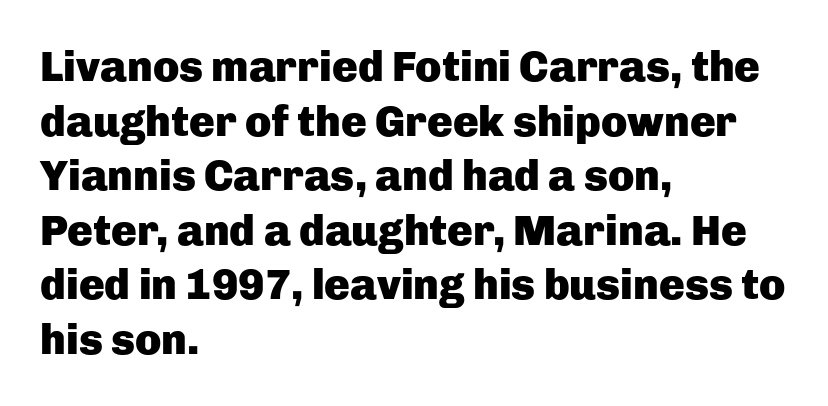
Q: Is the text bold? A: Yes.
Q: Is the text italic (slanted)? A: No, it is upright.
Q: Is the typeface a serif or a sans-serif typeface? A: Sans-serif.
Q: Is the text underlined? A: No.
Q: How is the paragraph aligned? A: Left-aligned.
Q: Is the spacing between letters normal or unusually wide? A: Normal.
Q: Is the spacing between lines tight, normal or loose? A: Normal.
Q: Width (condensed, normal, or wide)? A: Normal.
Q: Stroke contrast? A: Low.
Q: x-height? A: Medium.
Q: Monospaced? A: No.
